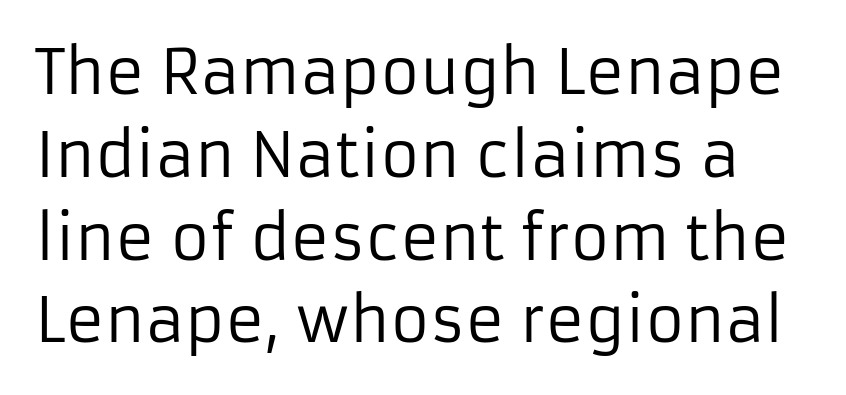
The image shows 60 px regular-weight sans-serif type, upright; set normal line spacing (1.38x), normal letter spacing, not underlined; low stroke contrast and a medium x-height.
